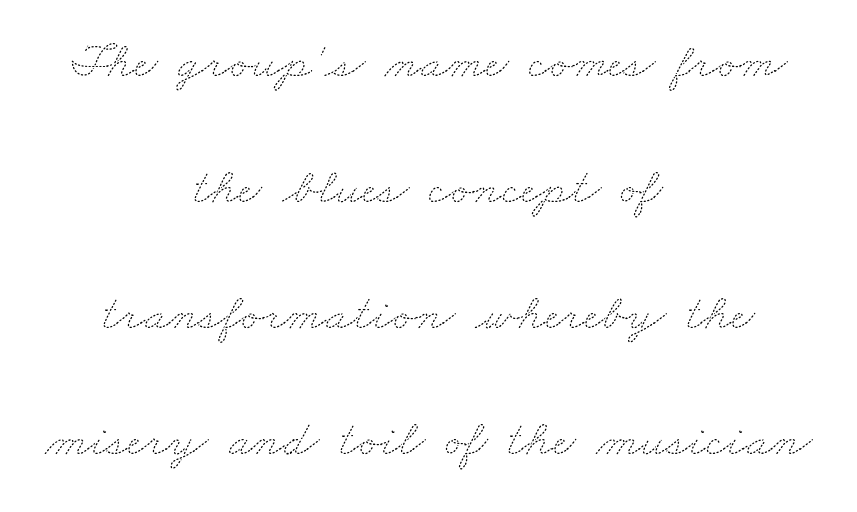
Q: Is the text bold? A: No.
Q: Is the text underlined? A: No.
Q: How is the paragraph aligned? A: Centered.
Q: Is the spacing between letters normal or unusually wide? A: Normal.
Q: Is the spacing between lines tight, normal or loose? A: Loose.
Q: Width (condensed, normal, or wide)? A: Wide.
Q: Stroke contrast? A: Medium.
Q: x-height? A: Small.
Q: Monospaced? A: No.
